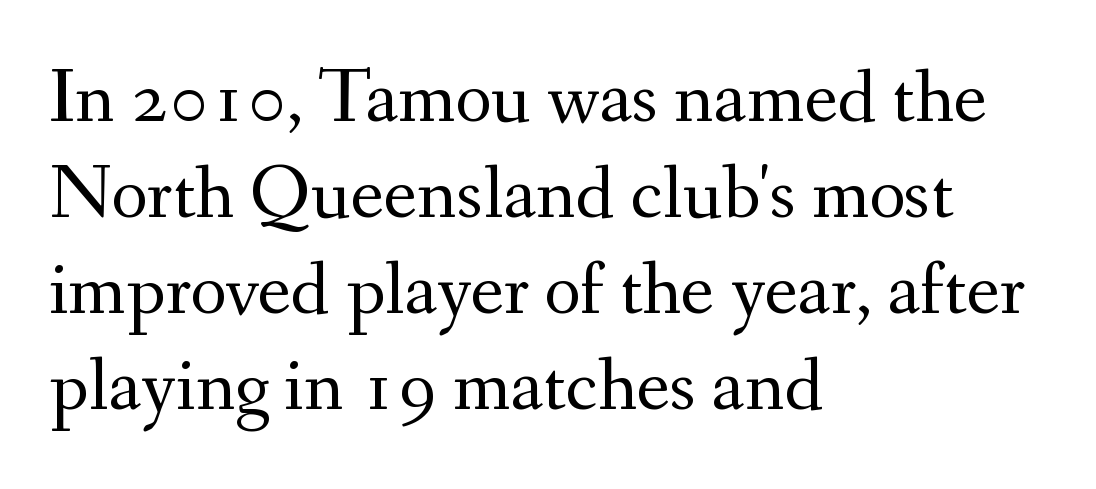
{"serif": "yes", "italic": "no", "bold": "no", "weight": "regular", "width": "normal", "stroke_contrast": "medium", "x_height": "small", "monospaced": "no", "underline": "no", "align": "left", "line_spacing_ratio": 1.23, "letter_spacing": "normal", "letter_spacing_em": 0.0, "glyph_px": 78}
